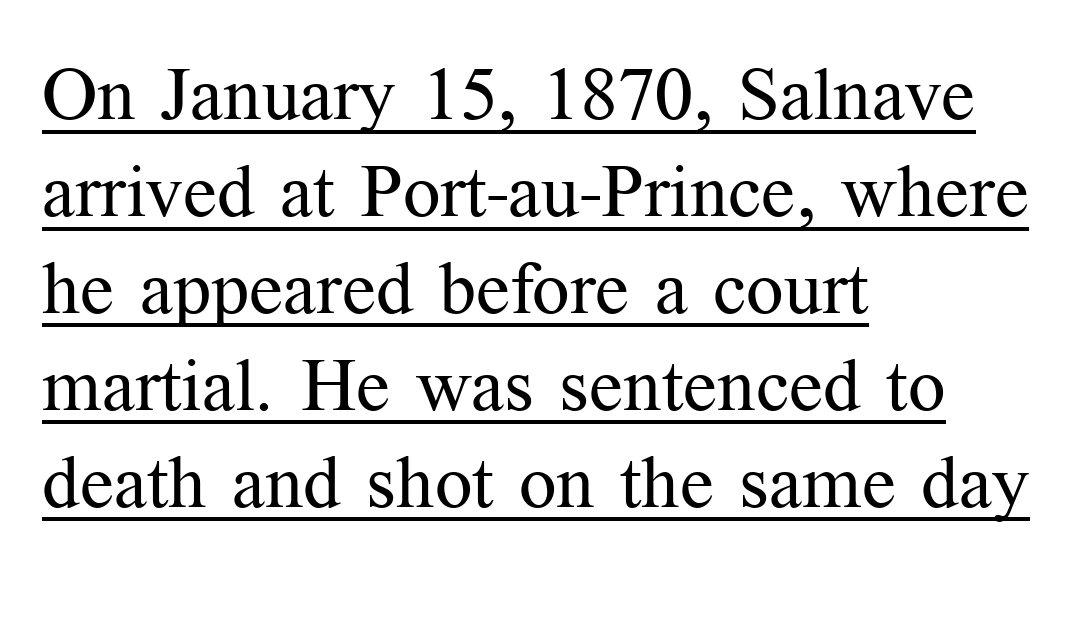
{"serif": "yes", "italic": "no", "bold": "no", "weight": "regular", "width": "normal", "stroke_contrast": "medium", "x_height": "medium", "monospaced": "no", "underline": "yes", "align": "left", "line_spacing": "normal", "line_spacing_ratio": 1.31, "letter_spacing": "normal", "letter_spacing_em": 0.0, "glyph_px": 74}
